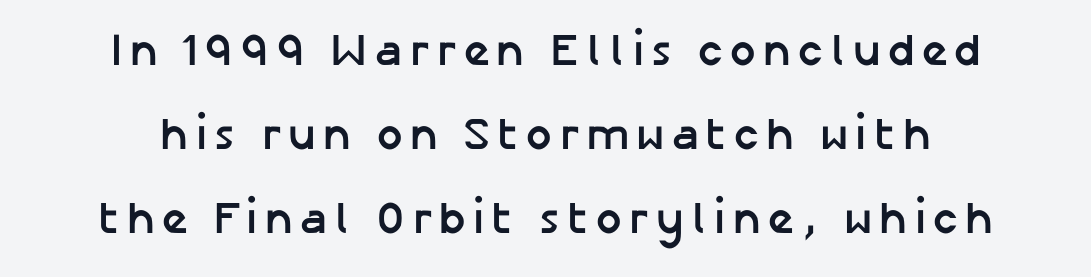
This sample is center-justified, so both line endings float freely. Heavy, bold letterforms. This is roman type, the default non-slanted kind. You could not count columns in this text — the font is proportionally spaced.
